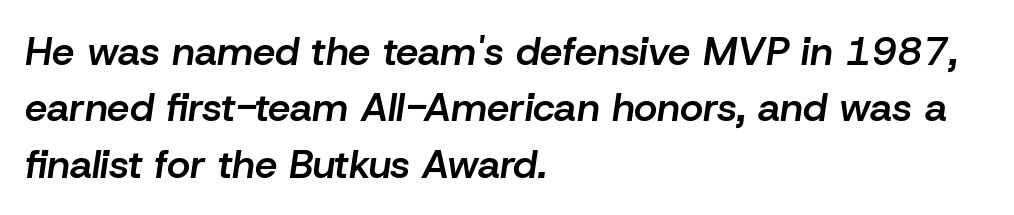
The image shows 40 px semibold type, italic (leaning right); set left-aligned, normal line spacing (1.41x), normal letter spacing, not underlined; low stroke contrast and a medium x-height.
